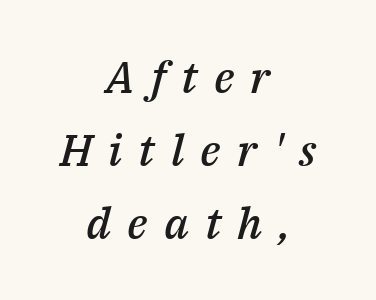
The image shows 44 px semibold type, italic (leaning right); set centered, normal line spacing (1.66x), unusually wide letter spacing (+0.37 em), not underlined; medium stroke contrast and a medium x-height.
